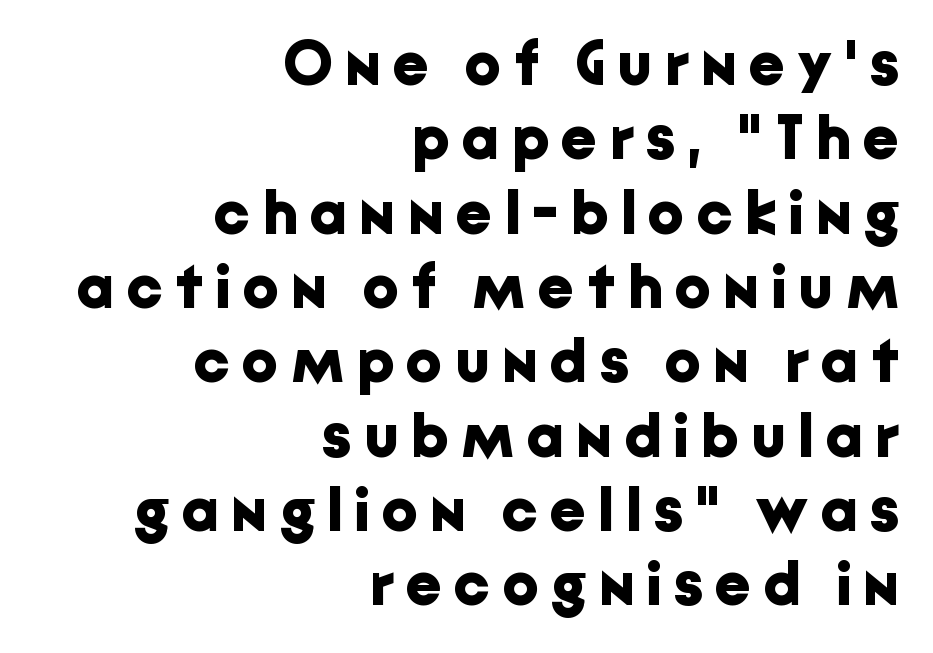
{"serif": "no", "italic": "no", "bold": "yes", "weight": "bold", "width": "normal", "stroke_contrast": "low", "x_height": "medium", "monospaced": "no", "underline": "no", "align": "right", "line_spacing_ratio": 1.18, "letter_spacing": "wide", "letter_spacing_em": 0.2, "glyph_px": 63}
